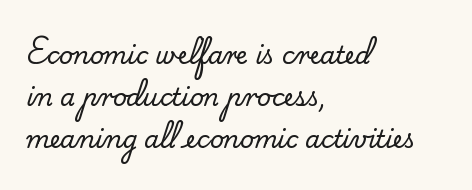
{"underline": "no", "align": "left", "line_spacing_ratio": 1.76, "letter_spacing": "normal", "letter_spacing_em": 0.0, "glyph_px": 24}
